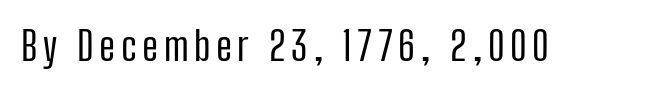
The gap between lines stays unmarked. Every character sits straight up, as roman type does. No letter is thick-stroked: the sample isn't bold. The passage shown is typed in a proportional face where columns would drift. Each letter's strokes conclude bluntly, with no projecting serifs.
